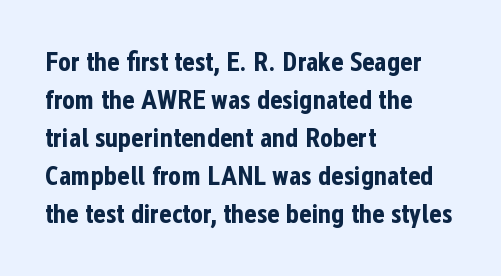
{"italic": "no", "bold": "yes", "underline": "no", "align": "left", "line_spacing": "normal", "line_spacing_ratio": 1.41, "letter_spacing": "normal", "letter_spacing_em": 0.0, "glyph_px": 27}
